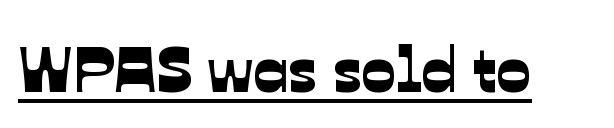
Is this a sans? Yes — the strokes have no serifs. The lettering is marked with a stroke running underneath it. Characters follow at the spacing the type designer built in. Proportional: the letters do not fall into vertical columns.
